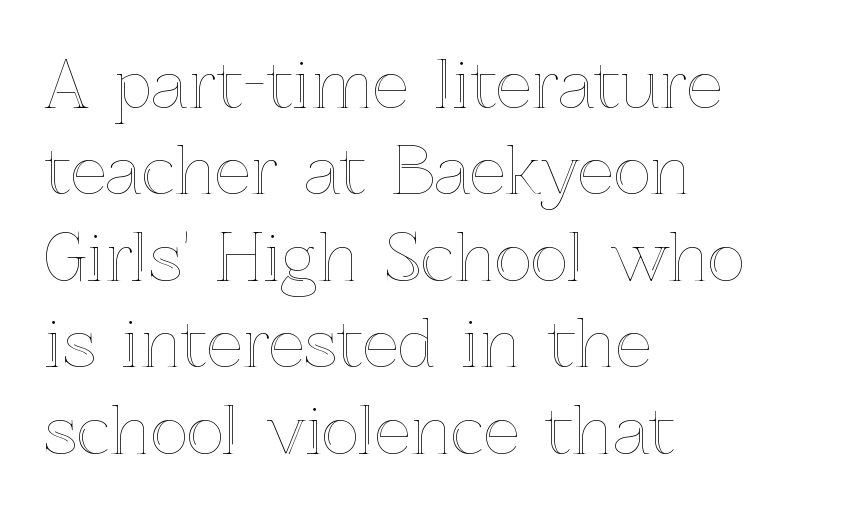
The image shows 64 px text type, upright; set left-aligned, normal line spacing (1.35x), normal letter spacing, not underlined; a medium x-height.
